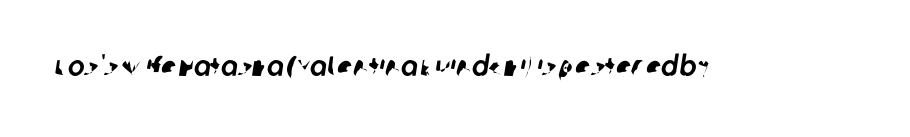
The image shows 28 px sans-serif type; set normal letter spacing, not underlined; low stroke contrast and a large x-height.
